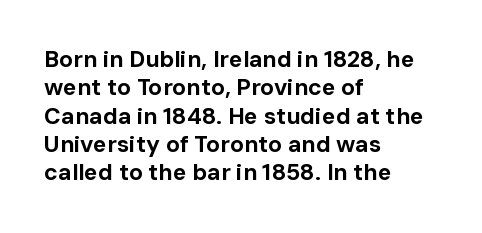
Plain, unruled lines of type. Heft: maximum for text — a bold. The tracking reads as untouched default to a designer's eye. Nope, not italic — everything's standing straight.
